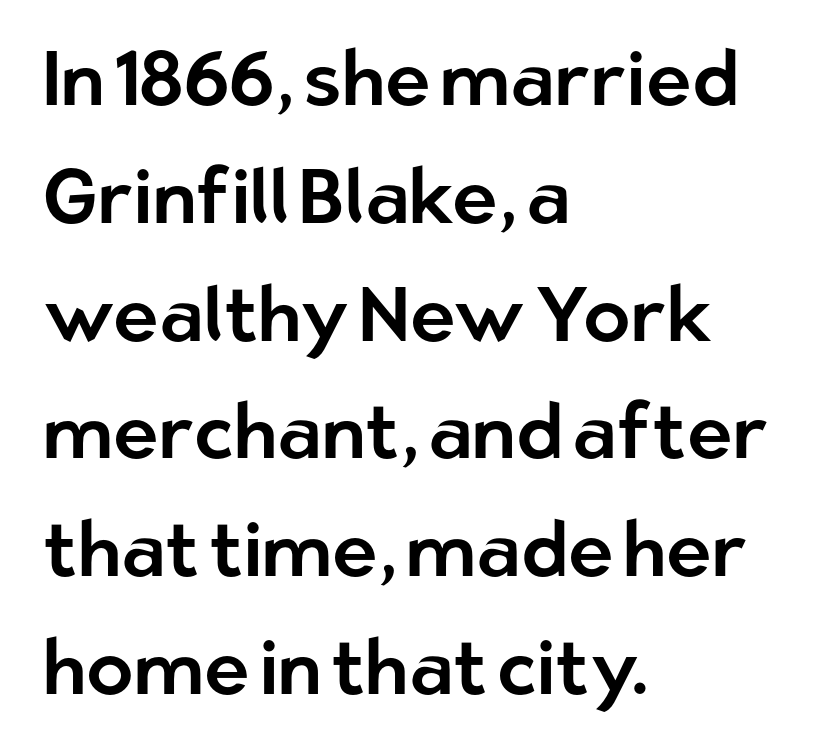
The letters sit at their default tracking, neither squeezed nor spread. Each letter's strokes conclude bluntly, with no projecting serifs. Letters rest on an invisible, unmarked baseline. A typesetter would call this proportional, since set widths differ per character. Tall strokes in this sample are plumb rather than angled. Does the copy run flush right? No — it runs flush left.
